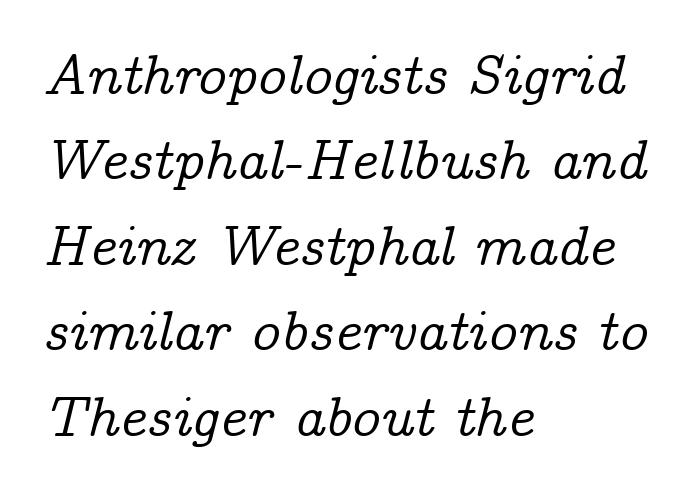
{"serif": "yes", "italic": "yes", "lean": "right", "slant_degrees": 14, "width": "normal", "stroke_contrast": "low", "x_height": "medium", "monospaced": "no", "underline": "no", "align": "left", "line_spacing": "normal", "line_spacing_ratio": 1.5, "letter_spacing": "normal", "letter_spacing_em": 0.0, "glyph_px": 57}
